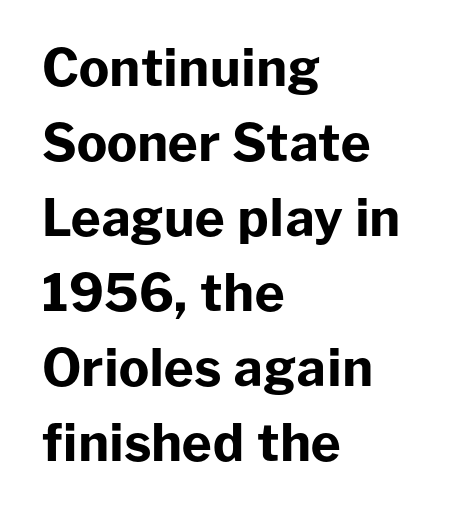
Q: Is the text bold? A: Yes.
Q: Is the text italic (slanted)? A: No, it is upright.
Q: Is the typeface a serif or a sans-serif typeface? A: Sans-serif.
Q: Is the text underlined? A: No.
Q: How is the paragraph aligned? A: Left-aligned.
Q: Is the spacing between letters normal or unusually wide? A: Normal.
Q: Is the spacing between lines tight, normal or loose? A: Normal.
Q: Width (condensed, normal, or wide)? A: Normal.
Q: Stroke contrast? A: Low.
Q: x-height? A: Medium.
Q: Monospaced? A: No.
